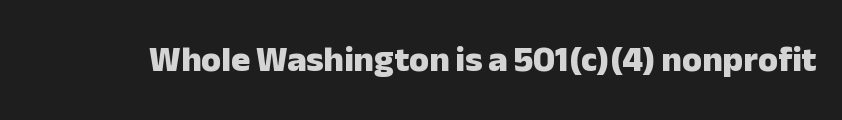
{"serif": "no", "italic": "no", "bold": "yes", "weight": "heavy", "width": "normal", "stroke_contrast": "low", "x_height": "medium", "monospaced": "no", "underline": "no", "letter_spacing": "normal", "letter_spacing_em": 0.0, "glyph_px": 36}
